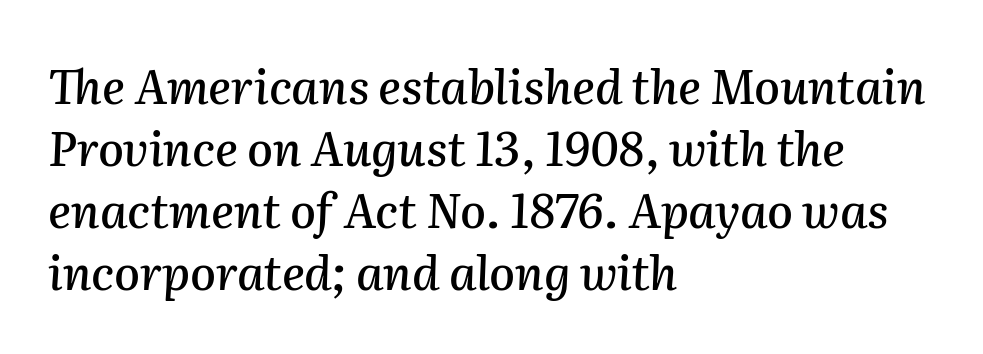
Q: Is the text italic (slanted)? A: Yes, it leans right by about 2 degrees.
Q: Is the text underlined? A: No.
Q: How is the paragraph aligned? A: Left-aligned.
Q: Is the spacing between letters normal or unusually wide? A: Normal.
Q: Is the spacing between lines tight, normal or loose? A: Normal.
Q: Width (condensed, normal, or wide)? A: Normal.
Q: Stroke contrast? A: Medium.
Q: x-height? A: Medium.
Q: Monospaced? A: No.
